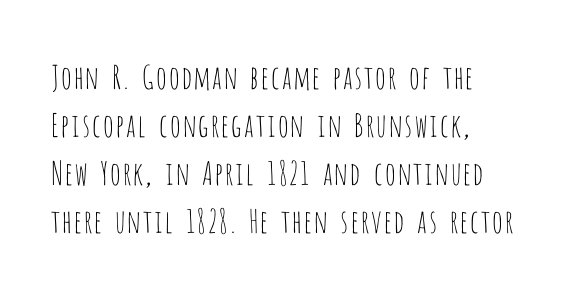
The image shows 32 px thin, condensed sans-serif type, upright; set left-aligned, normal line spacing (1.5x), normal letter spacing, not underlined; low stroke contrast and a large x-height.
